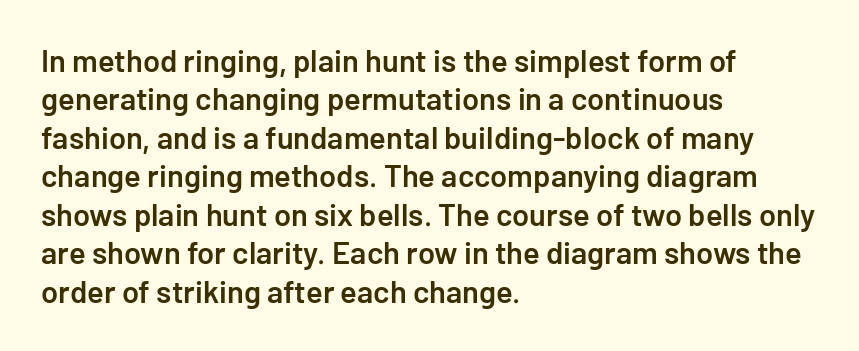
{"serif": "no", "italic": "no", "bold": "semi", "weight": "semibold", "width": "normal", "stroke_contrast": "low", "x_height": "medium", "underline": "no", "align": "left", "line_spacing_ratio": 1.24, "letter_spacing": "normal", "letter_spacing_em": 0.0, "glyph_px": 31}
